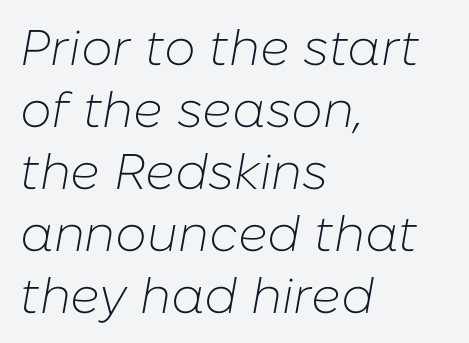
Q: Is the text bold? A: No.
Q: Is the text italic (slanted)? A: Yes, it leans right by about 10 degrees.
Q: Is the text underlined? A: No.
Q: How is the paragraph aligned? A: Left-aligned.
Q: Is the spacing between letters normal or unusually wide? A: Normal.
Q: Width (condensed, normal, or wide)? A: Normal.
Q: Stroke contrast? A: Low.
Q: x-height? A: Medium.
Q: Monospaced? A: No.
